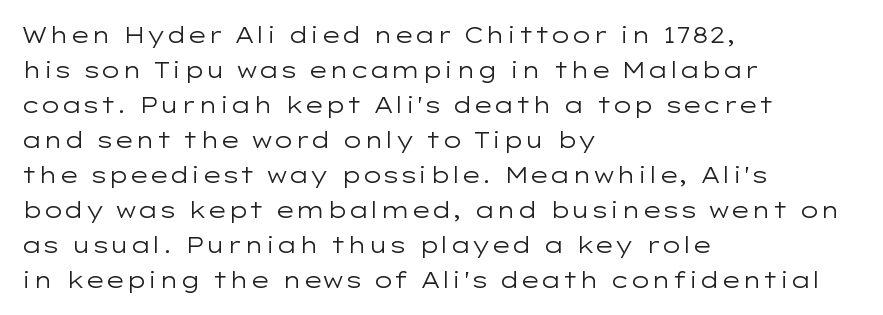
Every stem runs plumb, perpendicular to the baseline. Ink coverage per letter is moderate at most. Does extra space separate the letters? No, they use regular spacing. Line starts are locked; line ends wander. If you measured baseline to baseline, you'd find a middling distance.
